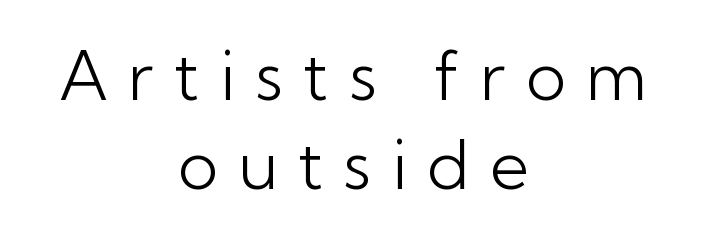
The image shows 67 px light sans-serif type, upright; set centered, normal line spacing (1.33x), unusually wide letter spacing (+0.3 em), not underlined; low stroke contrast and a medium x-height.
